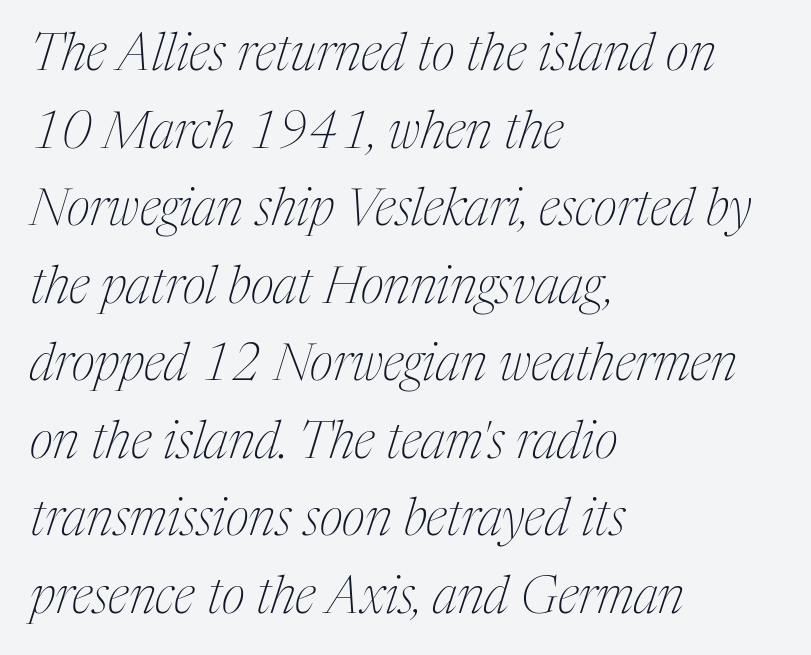
Q: Is the text bold? A: No.
Q: Is the text italic (slanted)? A: Yes, it leans right by about 17 degrees.
Q: Is the typeface a serif or a sans-serif typeface? A: Serif.
Q: Is the text underlined? A: No.
Q: How is the paragraph aligned? A: Left-aligned.
Q: Is the spacing between letters normal or unusually wide? A: Normal.
Q: Is the spacing between lines tight, normal or loose? A: Normal.
Q: Width (condensed, normal, or wide)? A: Condensed.
Q: Stroke contrast? A: Medium.
Q: x-height? A: Medium.
Q: Monospaced? A: No.
